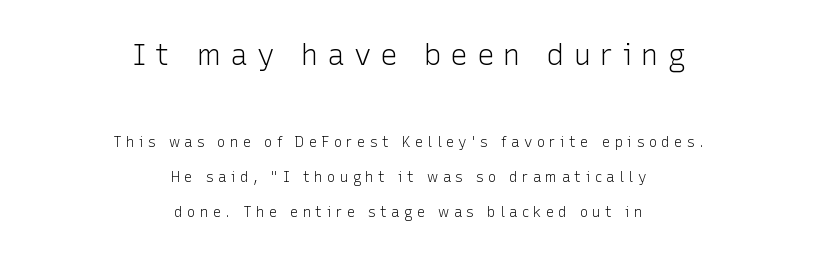
The image shows 29 px light sans-serif type, upright; set centered, loose line spacing (2.5x), unusually wide letter spacing (+0.31 em), not underlined; the first (top) block is 2.07x larger; low stroke contrast and a medium x-height.
